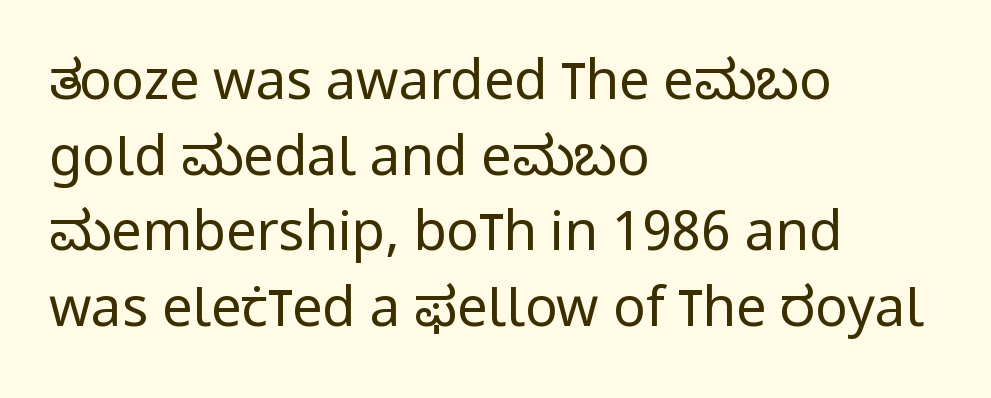
{"serif": "no", "italic": "no", "bold": "no", "weight": "regular", "width": "condensed", "stroke_contrast": "low", "x_height": "large", "monospaced": "no", "underline": "no", "align": "left", "line_spacing": "normal", "line_spacing_ratio": 1.4, "letter_spacing": "normal", "letter_spacing_em": 0.0, "glyph_px": 54}
